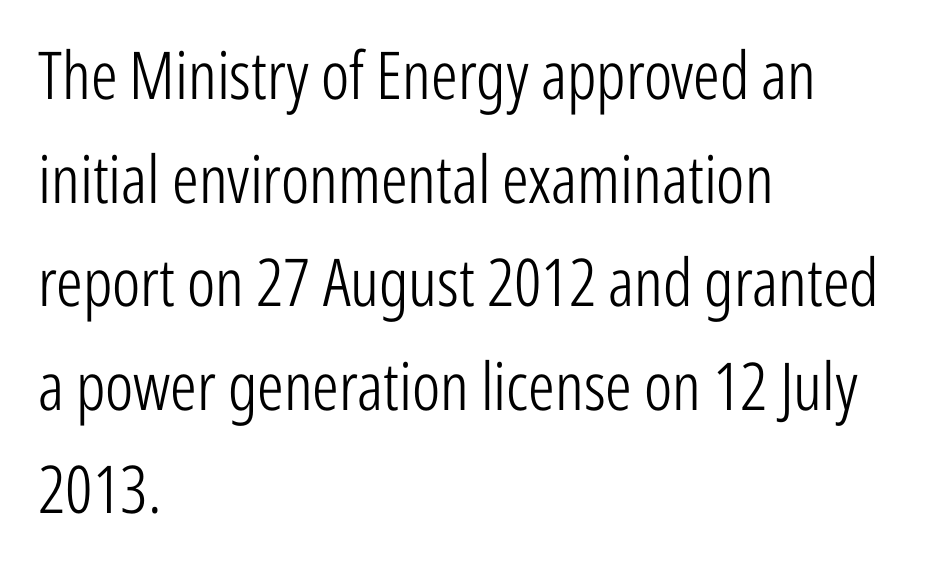
The designer left line spacing at the default. Italic? Not at all — the glyphs are vertical. Here the designer chose a conventional face with non-uniform glyph widths. Standard letterfit; no display-style spreading of the glyphs.
